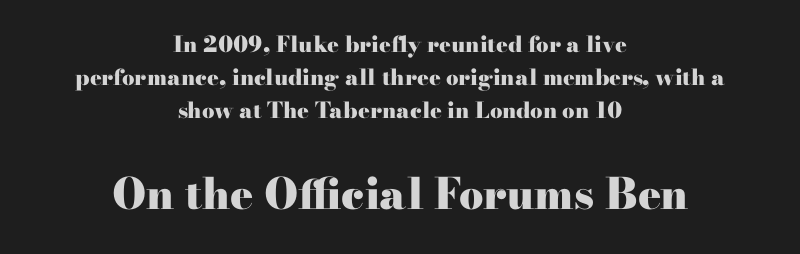
Short and long lines alike share a common midpoint. What kind of face is this? One with serifs. Rows of type keep a routine distance in the vertical direction. Think of a printed novel: that variable character pitch is what you see here. What stands out about the letter spacing? Nothing — it is the standard amount.
